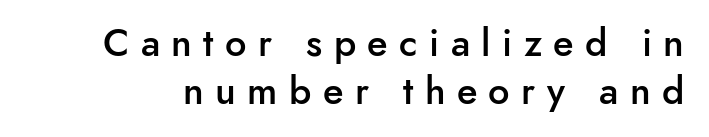
The image shows 38 px semibold sans-serif type, upright; set normal line spacing (1.26x), unusually wide letter spacing (+0.3 em), not underlined; low stroke contrast and a small x-height.
